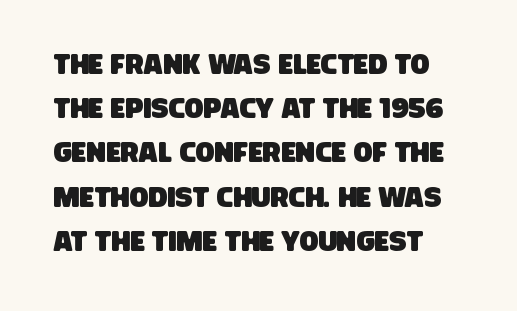
{"serif": "no", "width": "condensed", "stroke_contrast": "low", "x_height": "large", "monospaced": "no", "underline": "no", "line_spacing": "normal", "line_spacing_ratio": 1.58, "letter_spacing": "normal", "letter_spacing_em": 0.0, "glyph_px": 28}
